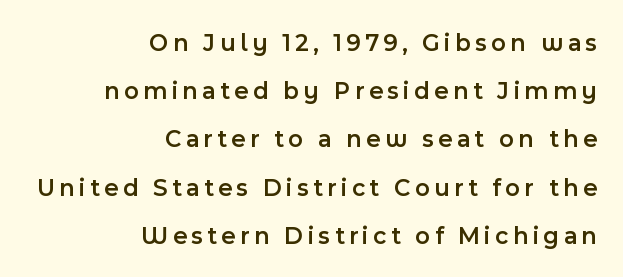
Q: Is the text bold? A: Semi-bold.
Q: Is the text italic (slanted)? A: No, it is upright.
Q: Is the text underlined? A: No.
Q: How is the paragraph aligned? A: Right-aligned.
Q: Is the spacing between lines tight, normal or loose? A: Loose.
